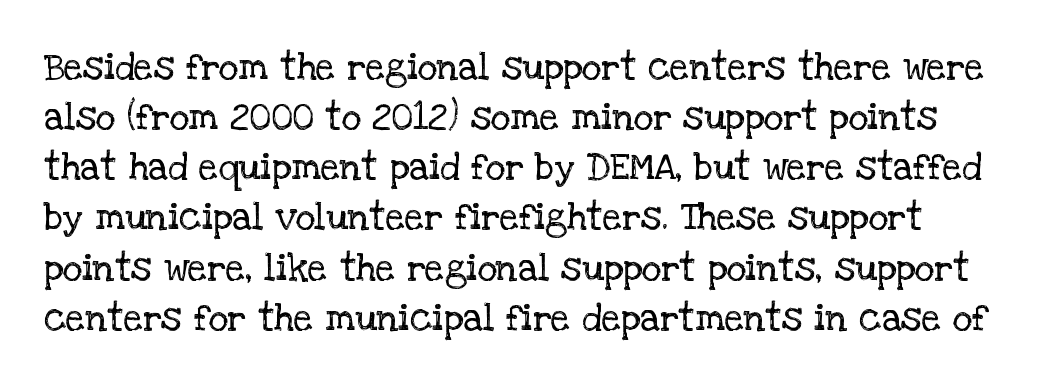
{"serif": "yes", "italic": "no", "bold": "no", "weight": "regular", "width": "normal", "stroke_contrast": "low", "x_height": "large", "monospaced": "no", "underline": "no", "line_spacing": "normal", "line_spacing_ratio": 1.32, "letter_spacing": "normal", "letter_spacing_em": 0.0, "glyph_px": 38}
